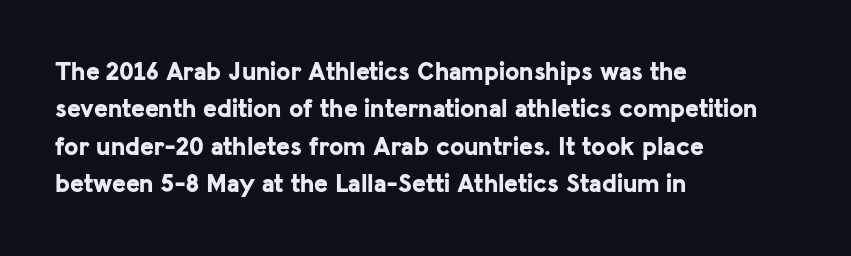
When letters stand straight like this, we call the style roman or upright. A clean baseline with only descenders dipping below it. Horizontally, the lines are justified to the leading edge only. Is there much room between lines? A standard amount, neither cramped nor airy.
